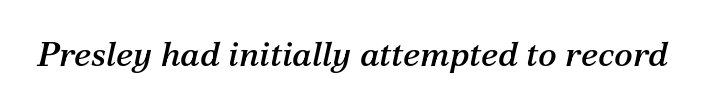
The image shows 35 px serif type, italic (leaning right); set normal letter spacing, not underlined; medium stroke contrast and a medium x-height.
